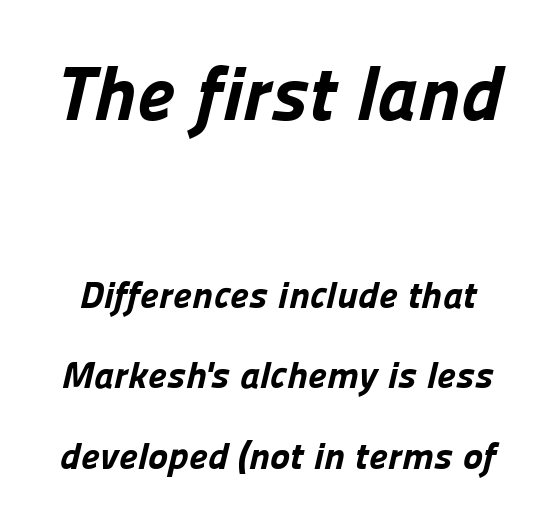
The image shows 77 px bold sans-serif type; set loose line spacing (2.12x), normal letter spacing, not underlined; the first (top) block is 2.03x larger; low stroke contrast and a medium x-height.
